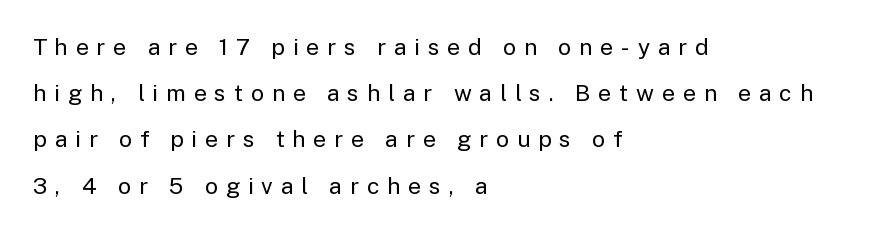
The image shows 23 px text type, upright; set left-aligned, loose line spacing (2.01x), unusually wide letter spacing (+0.34 em), not underlined.
